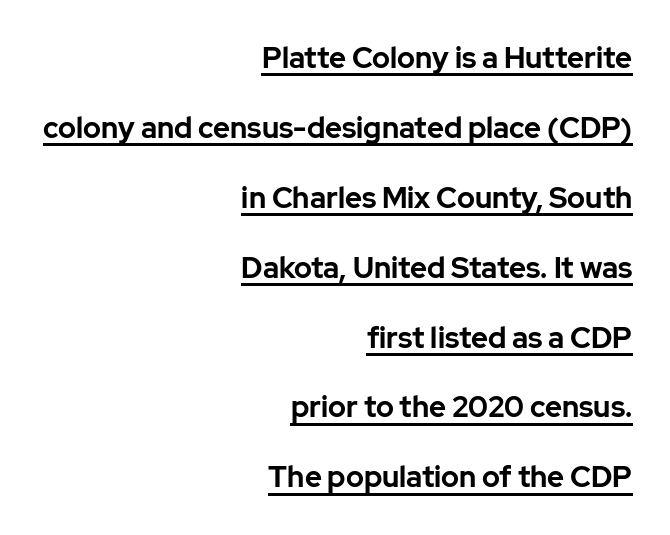
The rendering uses a large line-height, opening up the rows. Reading down the block, your eye finds every line finishing at a fixed right position. I'd call this a sans setting — the letters go barefoot. The lettering is marked with a stroke running underneath it.
